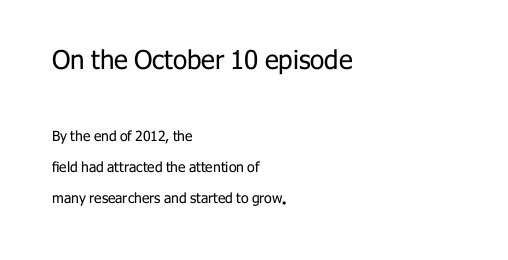
{"italic": "no", "bold": "no", "underline": "no", "align": "left", "line_spacing": "loose", "line_spacing_ratio": 2.22, "letter_spacing": "normal", "letter_spacing_em": 0.0, "larger_block": "first", "size_ratio": 1.86, "glyph_px": 26}
